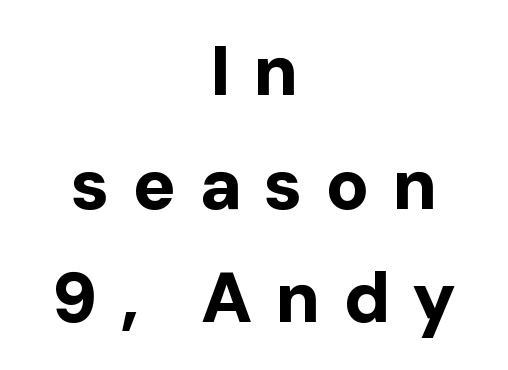
{"serif": "no", "italic": "no", "bold": "yes", "weight": "bold", "width": "normal", "stroke_contrast": "low", "x_height": "medium", "monospaced": "no", "underline": "no", "align": "center", "line_spacing": "normal", "line_spacing_ratio": 1.6, "letter_spacing": "wide", "letter_spacing_em": 0.32, "glyph_px": 71}
